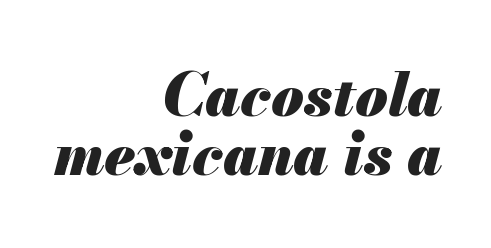
The image shows 59 px heavy type, italic (leaning right); set right-aligned, tight line spacing (1.0x), normal letter spacing, not underlined; medium stroke contrast and a small x-height.
